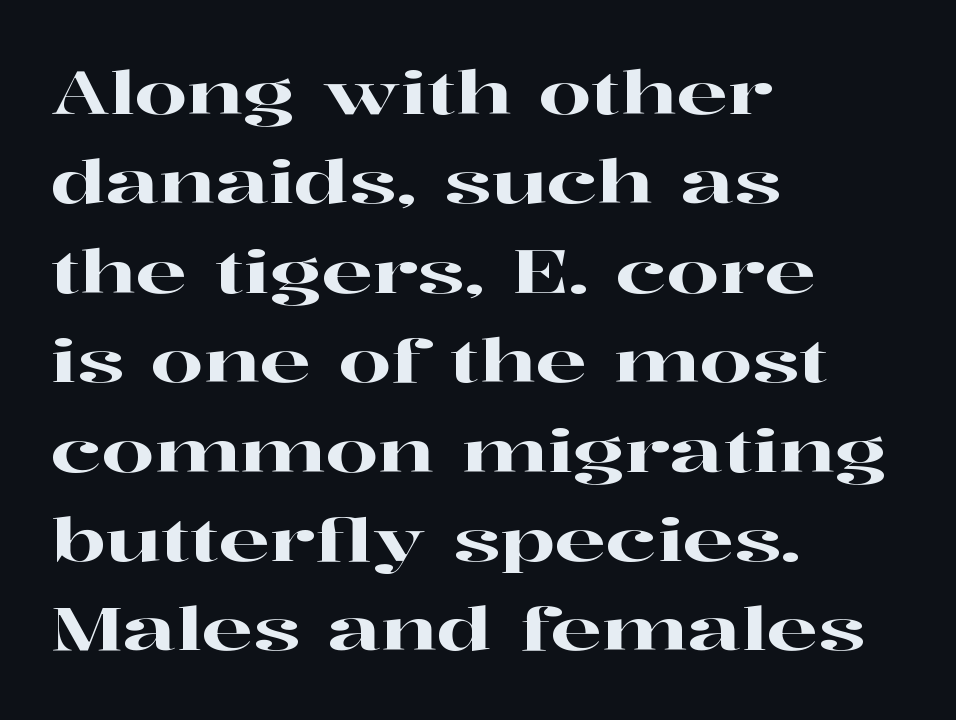
Summary of vertical rhythm: regular, with standard interline spacing. The passage shown has conventional tracking throughout. Notice how the stems are strictly vertical — no italics here. Line starts are locked; line ends wander.
